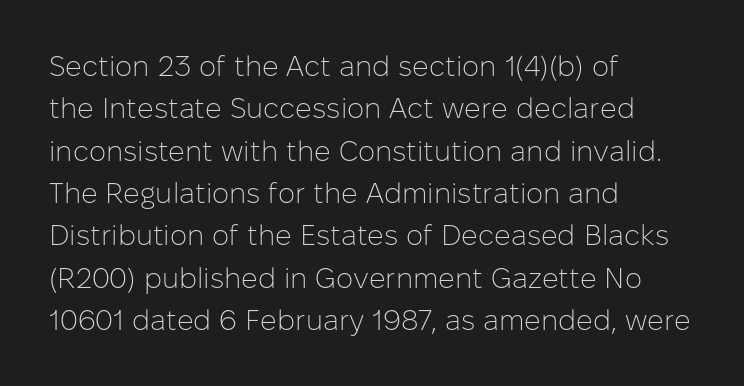
{"serif": "no", "italic": "no", "bold": "no", "weight": "light", "width": "normal", "stroke_contrast": "low", "x_height": "medium", "monospaced": "no", "underline": "no", "align": "left", "line_spacing": "normal", "line_spacing_ratio": 1.46, "letter_spacing": "normal", "letter_spacing_em": 0.0, "glyph_px": 29}
